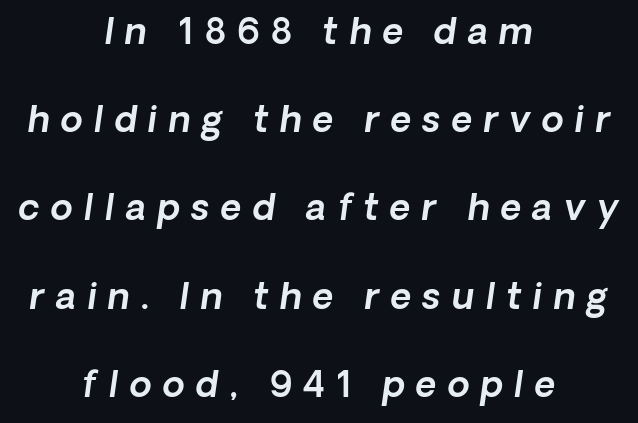
The image shows 36 px sans-serif type; set centered, loose line spacing (2.45x), unusually wide letter spacing (+0.31 em), not underlined; a medium x-height.
